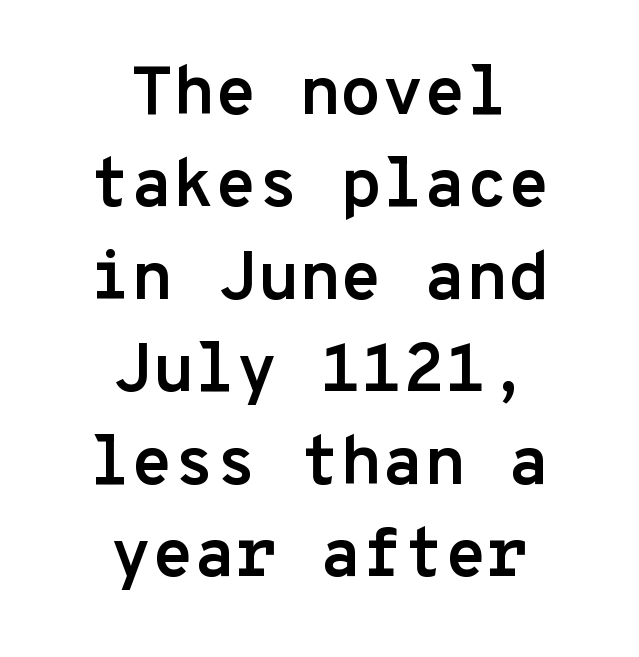
Q: Is the text bold? A: Yes.
Q: Is the text italic (slanted)? A: No, it is upright.
Q: Is the typeface a serif or a sans-serif typeface? A: Sans-serif.
Q: Is the text underlined? A: No.
Q: How is the paragraph aligned? A: Centered.
Q: Is the spacing between letters normal or unusually wide? A: Normal.
Q: Is the spacing between lines tight, normal or loose? A: Normal.
Q: Width (condensed, normal, or wide)? A: Normal.
Q: Stroke contrast? A: Low.
Q: x-height? A: Medium.
Q: Monospaced? A: Yes.
